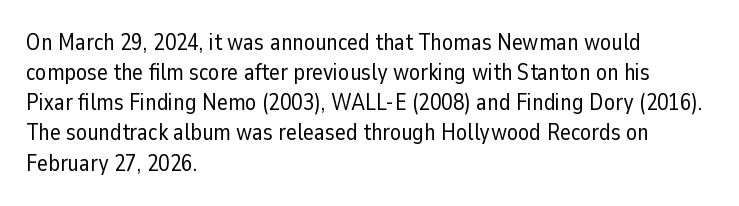
Q: Is the text bold? A: No.
Q: Is the text italic (slanted)? A: No, it is upright.
Q: Is the text underlined? A: No.
Q: How is the paragraph aligned? A: Left-aligned.
Q: Is the spacing between letters normal or unusually wide? A: Normal.
Q: Is the spacing between lines tight, normal or loose? A: Normal.
